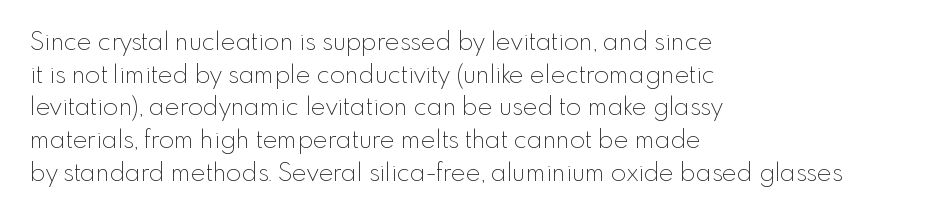
The image shows 25 px text type, upright; set left-aligned, normal line spacing (1.31x), normal letter spacing, not underlined.
